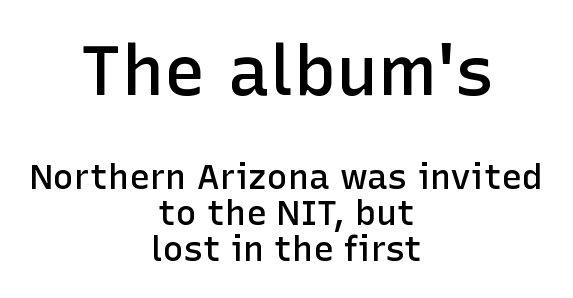
Q: Is the text bold? A: Semi-bold.
Q: Is the text italic (slanted)? A: No, it is upright.
Q: Is the typeface a serif or a sans-serif typeface? A: Sans-serif.
Q: Is the text underlined? A: No.
Q: How is the paragraph aligned? A: Centered.
Q: Is the spacing between letters normal or unusually wide? A: Normal.
Q: Is the spacing between lines tight, normal or loose? A: Tight.
Q: Which block of text is set in a larger size, the first (top) or the second (bottom)? A: The first (top) one.
Q: Width (condensed, normal, or wide)? A: Normal.
Q: Stroke contrast? A: Low.
Q: x-height? A: Medium.
Q: Monospaced? A: No.
